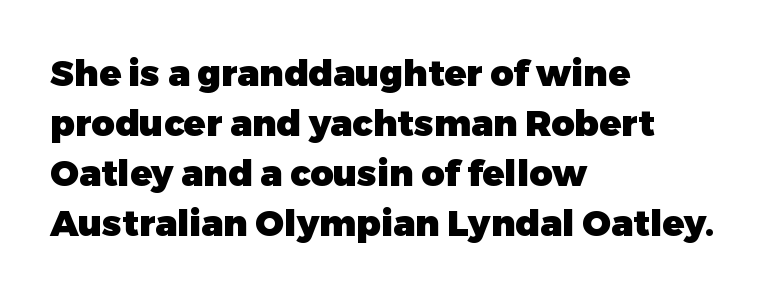
Decoration check: the copy has no underline. The passage shown stacks its lines at a standard gap. Posture: vertical. Tracking here is standard; glyphs follow each other at the usual distance. These lines are composed in type without serifs. The sample has been set heavy, in full bold.
